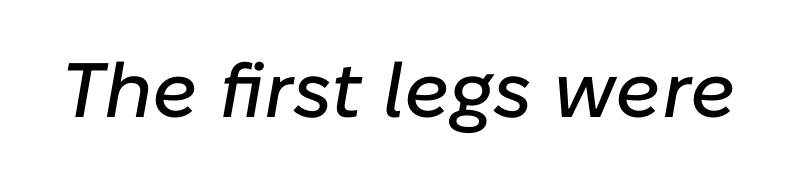
Between one letter and the next there's only the usual sliver of space. A clean baseline with only descenders dipping below it. These lines are rendered in a variable-pitch font. The letters are slanted; this is an italic face.
